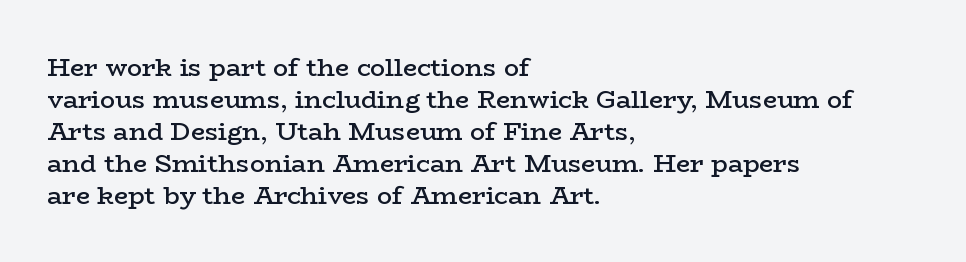
Q: Is the text bold? A: Semi-bold.
Q: Is the text italic (slanted)? A: No, it is upright.
Q: Is the text underlined? A: No.
Q: How is the paragraph aligned? A: Left-aligned.
Q: Is the spacing between letters normal or unusually wide? A: Normal.
Q: Is the spacing between lines tight, normal or loose? A: Normal.
